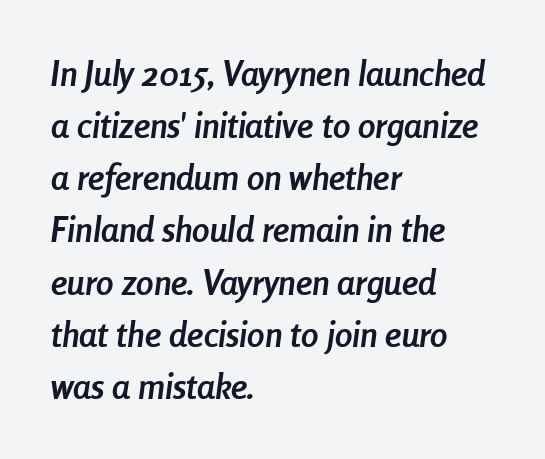
The glyphs have the mass of a bold cut. Horizontal bands of white between lines are of average thickness. The glyphs are unaccompanied by any horizontal stroke below them. You could call the tracking neutral — neither tight nor loose. It's the slanting kind of type. Here the designer chose a conventional face with non-uniform glyph widths.
